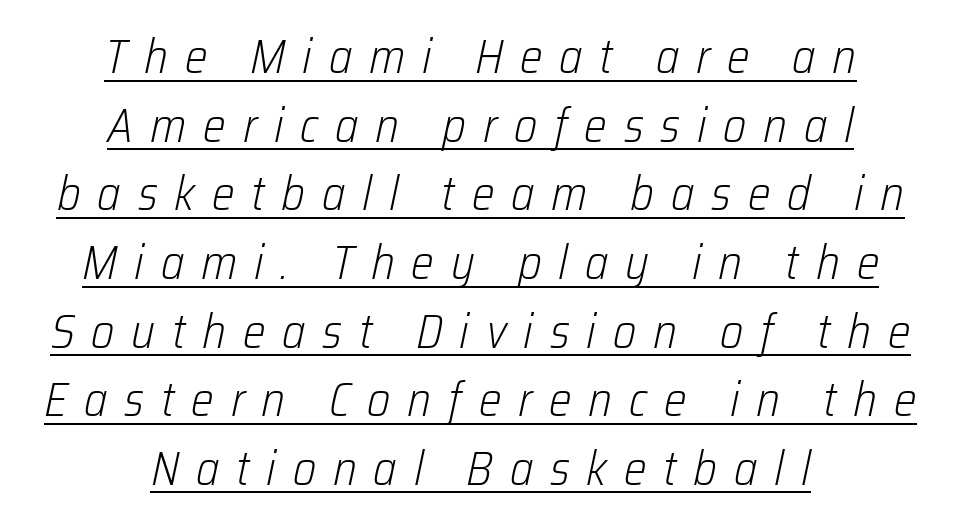
{"italic": "yes", "lean": "right", "slant_degrees": 12, "bold": "no", "weight": "light", "width": "condensed", "stroke_contrast": "low", "x_height": "medium", "monospaced": "no", "underline": "yes", "align": "center", "line_spacing": "normal", "line_spacing_ratio": 1.43, "letter_spacing": "wide", "letter_spacing_em": 0.35, "glyph_px": 48}
